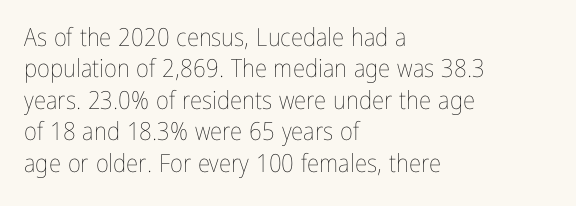
The image shows 25 px text type, upright; set left-aligned, normal line spacing (1.26x), normal letter spacing, not underlined.
